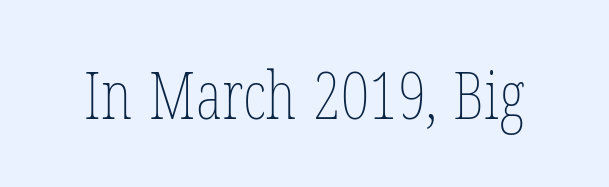
{"italic": "no", "bold": "no", "weight": "thin", "width": "condensed", "stroke_contrast": "low", "x_height": "medium", "monospaced": "no", "underline": "no", "letter_spacing": "normal", "letter_spacing_em": 0.0, "glyph_px": 66}
